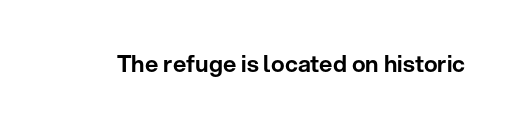
Each word holds together tightly as a unit, with standard inter-letter gaps. Posture: upright roman. The specimen omits any rule beneath the text block's lines.
